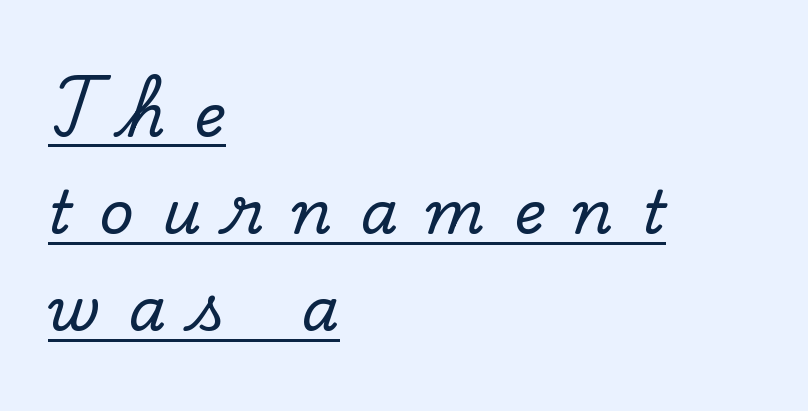
The image shows 60 px serif type; set left-aligned, normal line spacing (1.62x), unusually wide letter spacing (+0.47 em), underlined; low stroke contrast and a small x-height.
